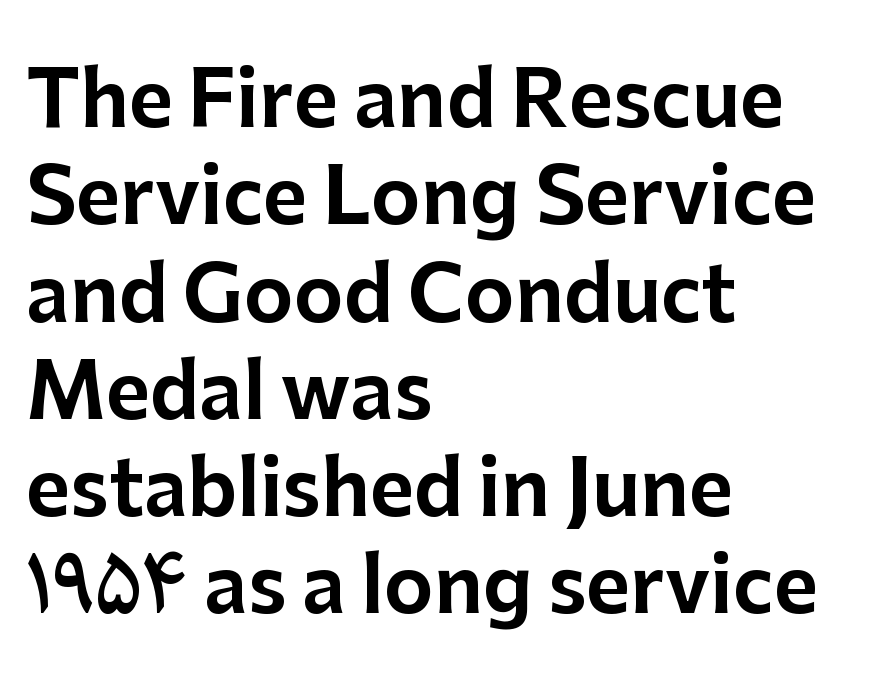
{"serif": "no", "italic": "no", "width": "normal", "stroke_contrast": "low", "x_height": "medium", "monospaced": "no", "underline": "no", "align": "left", "line_spacing": "normal", "line_spacing_ratio": 1.28, "letter_spacing": "normal", "letter_spacing_em": 0.0, "glyph_px": 76}
